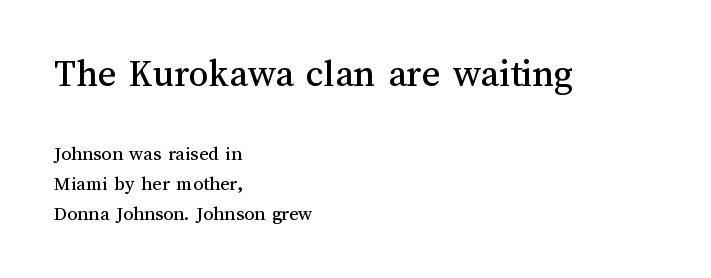
{"italic": "no", "width": "normal", "stroke_contrast": "medium", "x_height": "medium", "monospaced": "no", "underline": "no", "align": "left", "line_spacing": "normal", "line_spacing_ratio": 1.5, "letter_spacing": "normal", "letter_spacing_em": 0.0, "larger_block": "first", "size_ratio": 1.95, "glyph_px": 39}
